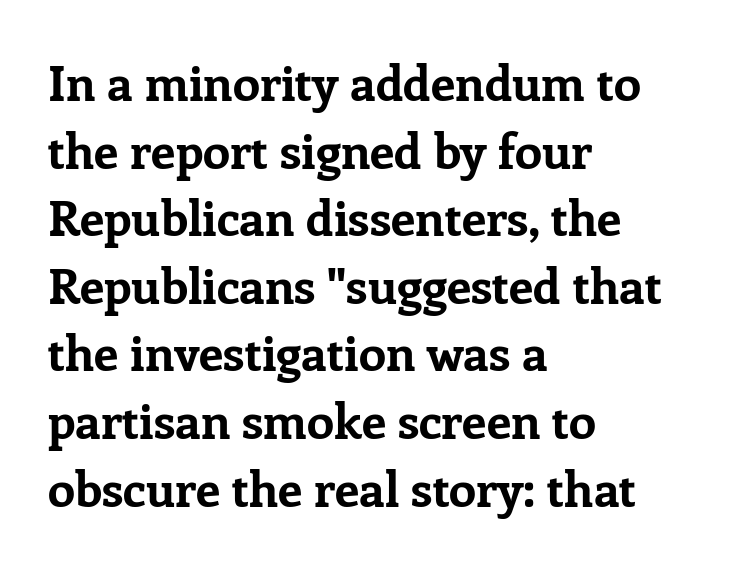
The image shows 49 px bold serif type, upright; set left-aligned, normal line spacing (1.38x), normal letter spacing, not underlined; low stroke contrast and a medium x-height.
